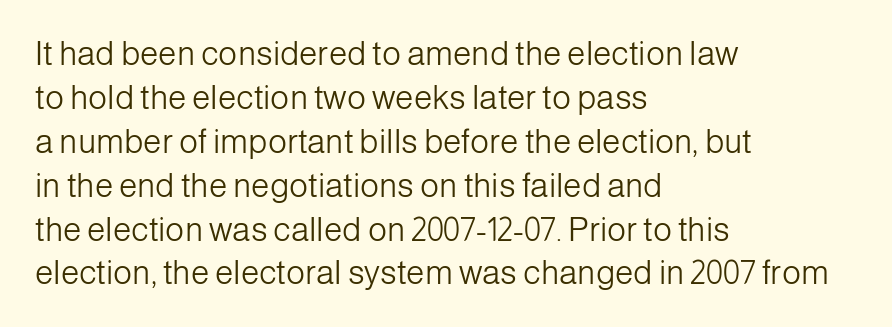
A typesetter would call this proportional, since set widths differ per character. Rule under the text: the space is simply empty. Line starts are locked; line ends wander. Nope, not italic — everything's standing straight. Nobody touched the tracking dial on this one. Nothing heavy about these letters — not bold at all.
